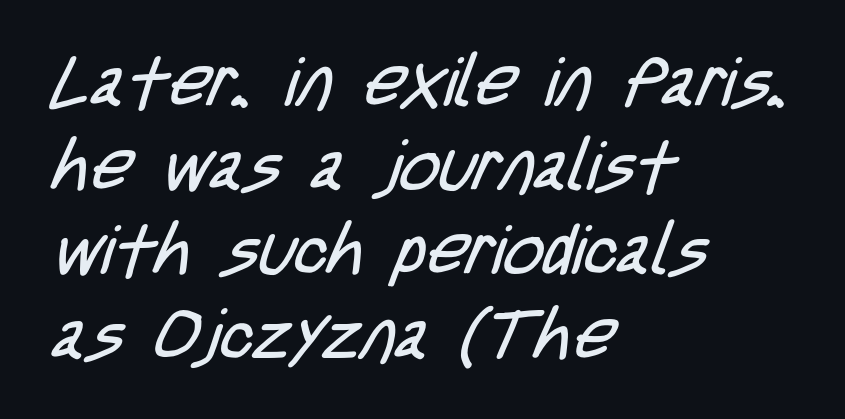
Q: Is the text bold? A: No.
Q: Is the typeface a serif or a sans-serif typeface? A: Sans-serif.
Q: Is the text underlined? A: No.
Q: How is the paragraph aligned? A: Left-aligned.
Q: Is the spacing between letters normal or unusually wide? A: Normal.
Q: Width (condensed, normal, or wide)? A: Condensed.
Q: Stroke contrast? A: Low.
Q: x-height? A: Large.
Q: Monospaced? A: No.
